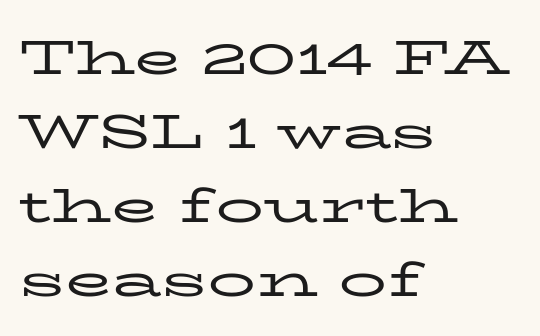
Q: Is the text bold? A: No.
Q: Is the text italic (slanted)? A: No, it is upright.
Q: Is the typeface a serif or a sans-serif typeface? A: Serif.
Q: Is the text underlined? A: No.
Q: How is the paragraph aligned? A: Left-aligned.
Q: Is the spacing between letters normal or unusually wide? A: Normal.
Q: Is the spacing between lines tight, normal or loose? A: Normal.
Q: Width (condensed, normal, or wide)? A: Wide.
Q: Stroke contrast? A: Low.
Q: x-height? A: Medium.
Q: Monospaced? A: No.
